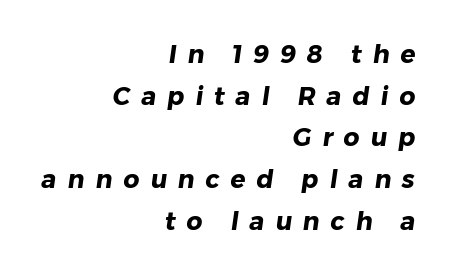
{"bold": "yes", "underline": "no", "align": "right", "line_spacing": "normal", "line_spacing_ratio": 1.67, "letter_spacing": "wide", "letter_spacing_em": 0.44, "glyph_px": 25}
